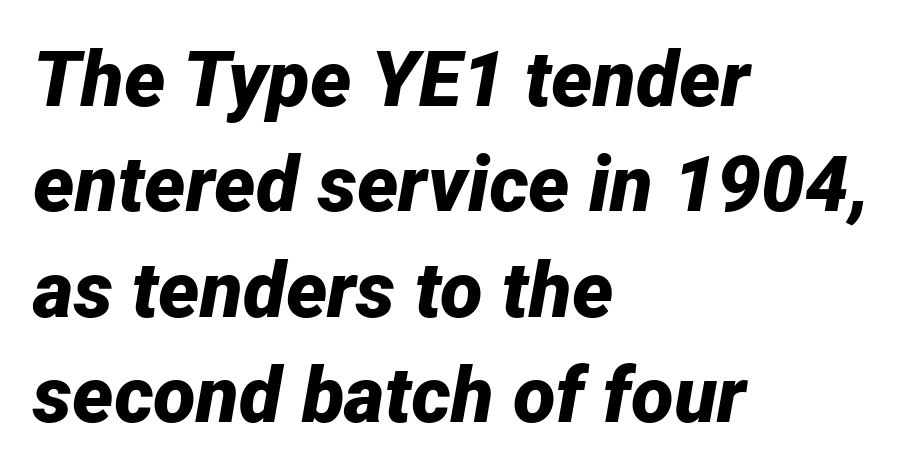
Q: Is the text bold? A: Yes.
Q: Is the text italic (slanted)? A: Yes, it leans right by about 12 degrees.
Q: Is the text underlined? A: No.
Q: How is the paragraph aligned? A: Left-aligned.
Q: Is the spacing between letters normal or unusually wide? A: Normal.
Q: Is the spacing between lines tight, normal or loose? A: Normal.
Q: Width (condensed, normal, or wide)? A: Normal.
Q: Stroke contrast? A: Low.
Q: x-height? A: Medium.
Q: Monospaced? A: No.
